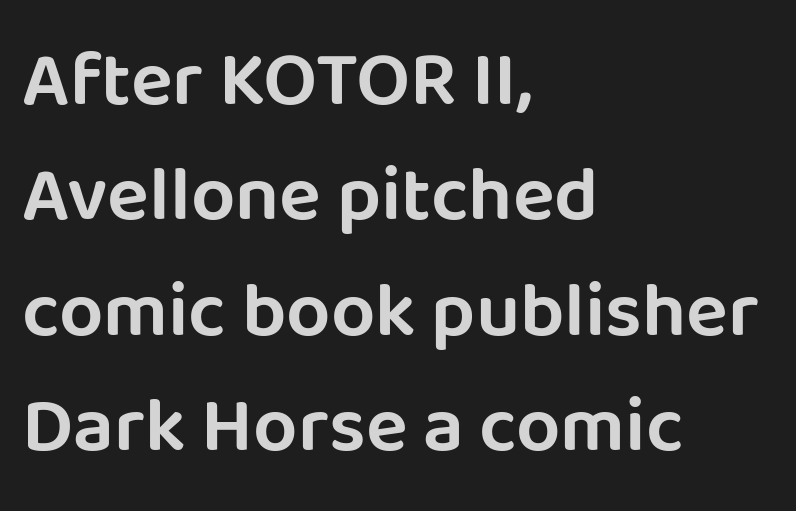
Q: Is the text italic (slanted)? A: No, it is upright.
Q: Is the typeface a serif or a sans-serif typeface? A: Sans-serif.
Q: Is the text underlined? A: No.
Q: How is the paragraph aligned? A: Left-aligned.
Q: Is the spacing between letters normal or unusually wide? A: Normal.
Q: Is the spacing between lines tight, normal or loose? A: Normal.
Q: Width (condensed, normal, or wide)? A: Normal.
Q: Stroke contrast? A: Low.
Q: x-height? A: Large.
Q: Monospaced? A: No.
